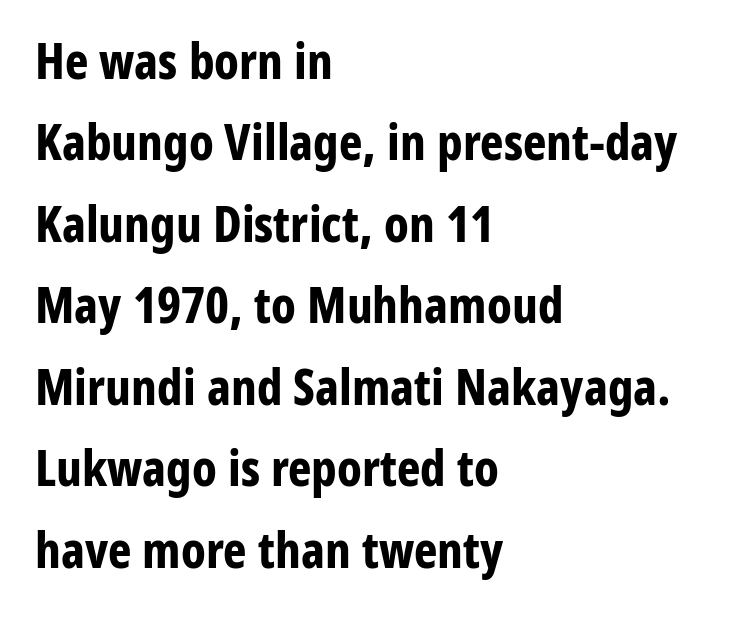
{"serif": "no", "italic": "no", "bold": "yes", "weight": "bold", "width": "condensed", "stroke_contrast": "low", "x_height": "medium", "monospaced": "no", "underline": "no", "align": "left", "line_spacing": "normal", "line_spacing_ratio": 1.63, "letter_spacing": "normal", "letter_spacing_em": 0.0, "glyph_px": 50}
